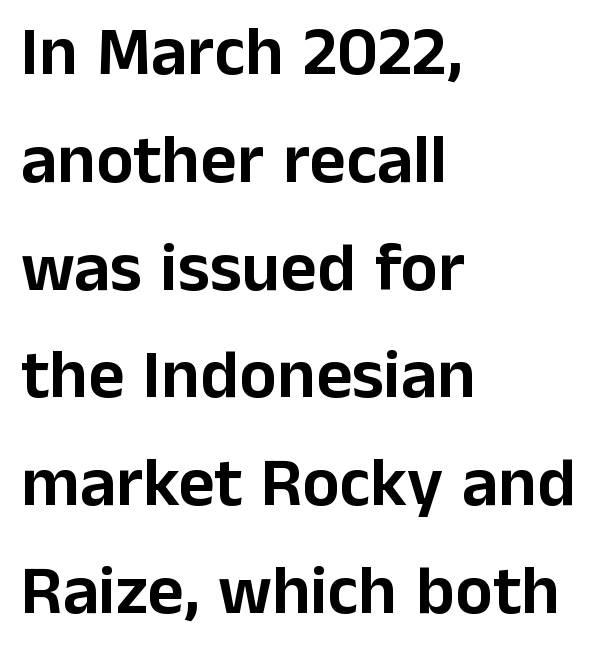
The image shows 70 px sans-serif type, upright; set left-aligned, normal line spacing (1.54x), normal letter spacing, not underlined; low stroke contrast and a medium x-height.
